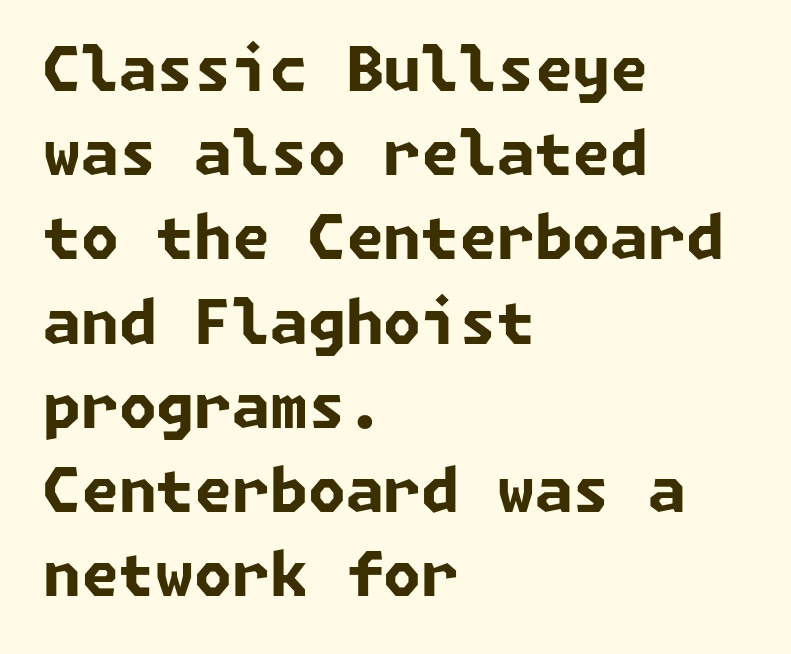
The image shows 61 px bold sans-serif type; set left-aligned, normal line spacing (1.38x), normal letter spacing, not underlined; low stroke contrast and a medium x-height.
